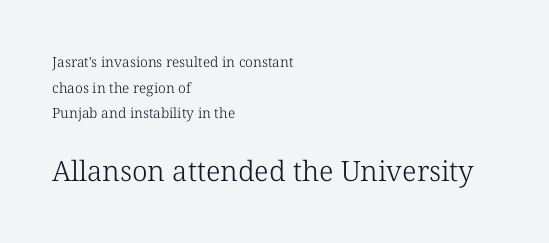
The image shows 28 px light serif type, upright; set left-aligned, line spacing 1.83x, normal letter spacing, not underlined; the second (bottom) block is 2.0x larger; low stroke contrast and a medium x-height.
